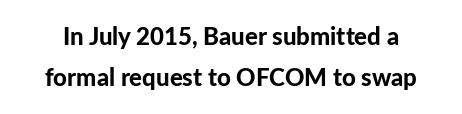
Default kerning and tracking; the words read as compact shapes. Check the space under the baseline: it is left empty. This is the regular roman posture of the typeface. Is the type bold? Yes — the strokes are clearly thick and heavy.
